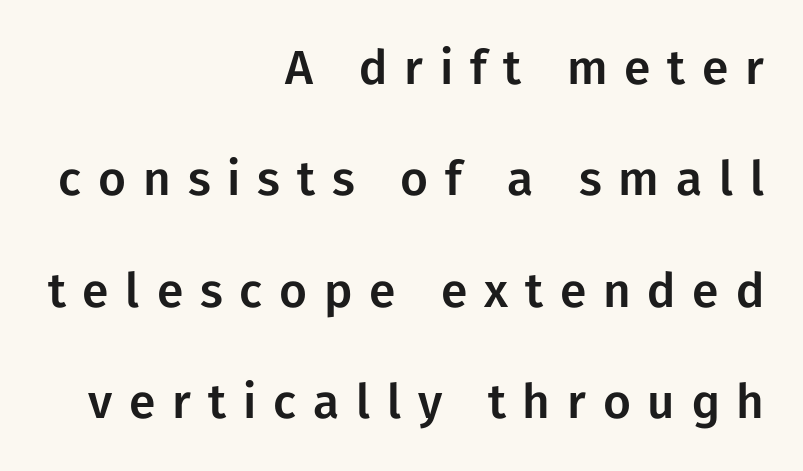
Spacing verdict: proportional, widths tailored to each character. The axis of the letterforms is exactly vertical. Summary of vertical rhythm: relaxed, with wide interline spacing. Any mark beneath the type? The region is blank.
